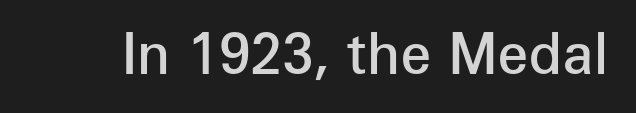
You can tell from the bare stems that sans-serif type was used. Caption: standard tracking, unaltered. Is this a fixed-width face? No — the glyphs have proportional, varying widths. Strokes here are thickened, but only to semibold level.
